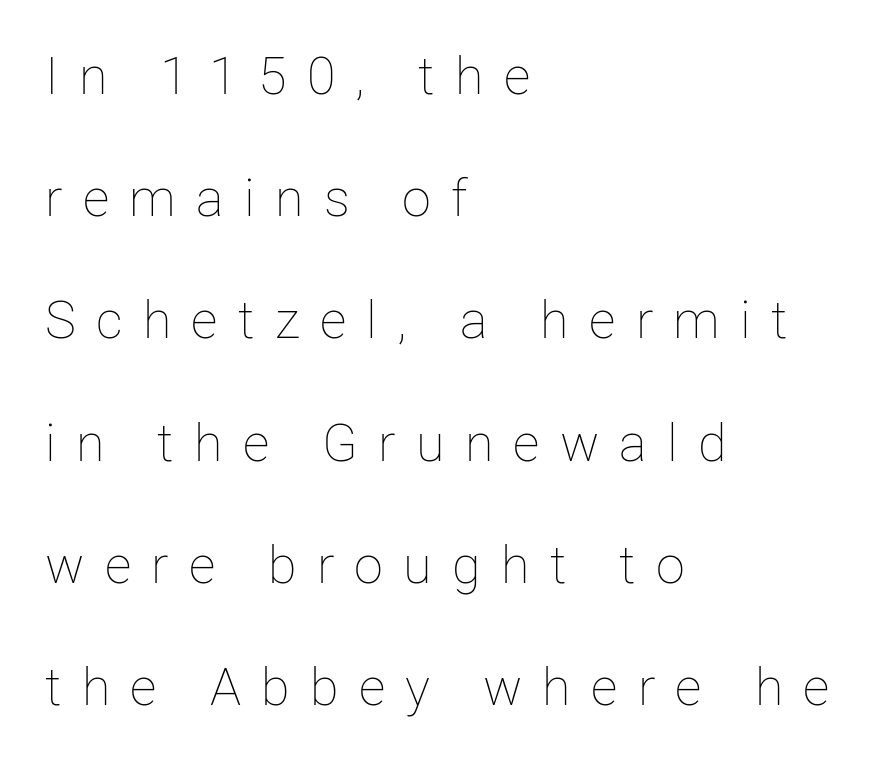
The image shows 52 px thin type, upright; set left-aligned, loose line spacing (2.35x), unusually wide letter spacing (+0.39 em), not underlined; low stroke contrast and a medium x-height.
